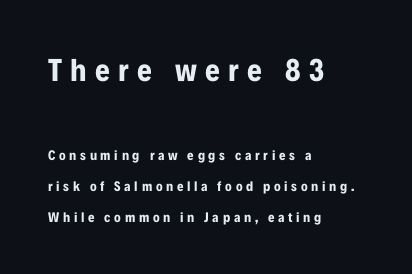
The image shows 32 px bold, condensed sans-serif type, upright; set left-aligned, loose line spacing (2.23x), unusually wide letter spacing (+0.26 em), not underlined; the first (top) block is 2.29x larger; low stroke contrast and a medium x-height.
